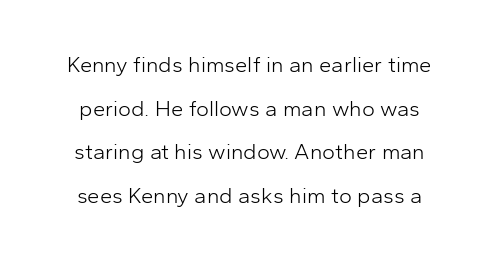
Q: Is the text bold? A: No.
Q: Is the text italic (slanted)? A: No, it is upright.
Q: Is the text underlined? A: No.
Q: Is the spacing between letters normal or unusually wide? A: Normal.
Q: Is the spacing between lines tight, normal or loose? A: Loose.
